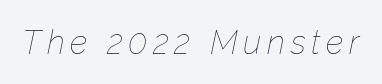
{"italic": "yes", "lean": "right", "slant_degrees": 12, "bold": "no", "weight": "thin", "width": "normal", "stroke_contrast": "low", "x_height": "medium", "monospaced": "no", "underline": "no", "glyph_px": 33}
